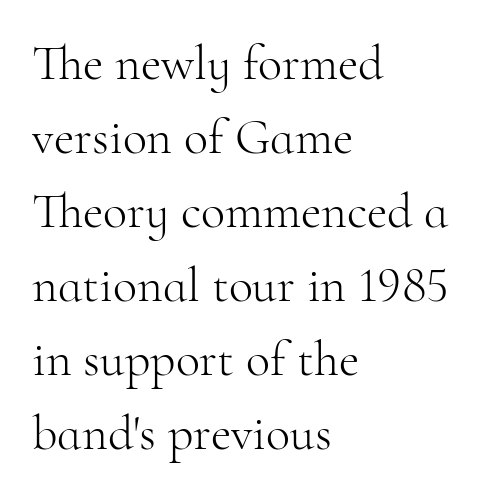
Interline gaps are of average width in this sample. Do the characters align in a grid? No, the font is proportional. Compared with typical body copy, the letter spacing here is the same. Classification — serif. The passage shown is not underscored anywhere. If you drew a ruler down the left edge, every line would touch it.
